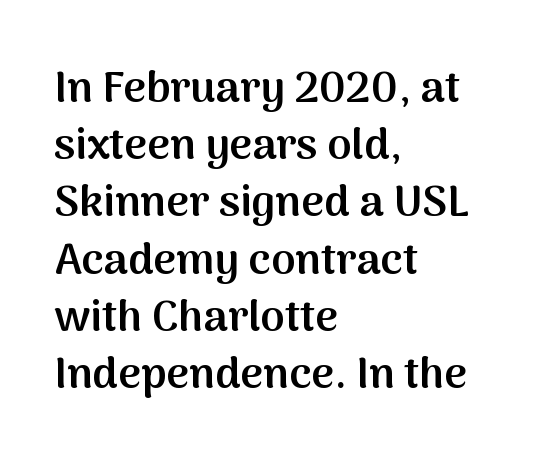
{"serif": "no", "italic": "no", "bold": "semi", "weight": "semibold", "width": "normal", "stroke_contrast": "medium", "x_height": "medium", "monospaced": "no", "underline": "no", "align": "left", "line_spacing": "normal", "line_spacing_ratio": 1.3, "letter_spacing": "normal", "letter_spacing_em": 0.0, "glyph_px": 44}
